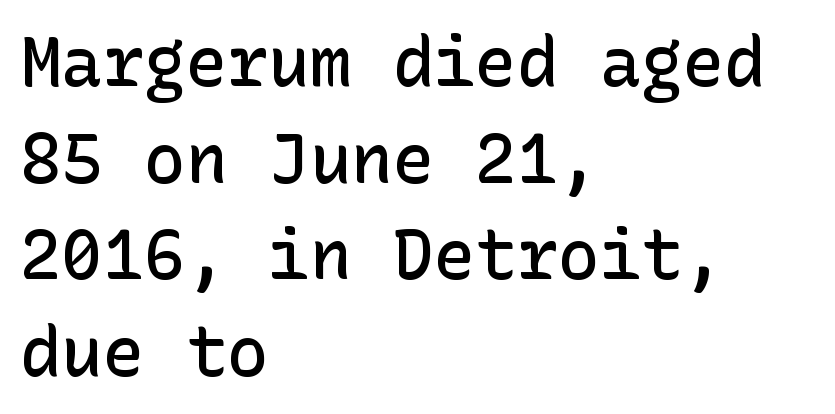
The image shows 69 px semibold sans-serif type, upright; set left-aligned, normal line spacing (1.4x), normal letter spacing, not underlined; low stroke contrast and a medium x-height.
